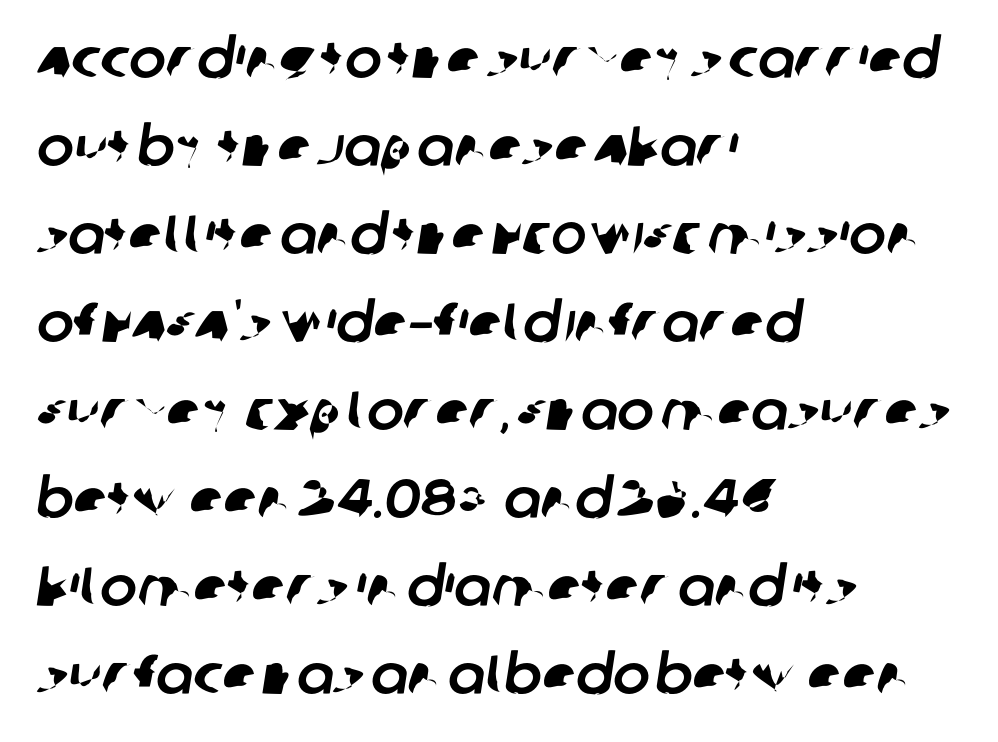
{"serif": "no", "width": "normal", "stroke_contrast": "low", "x_height": "large", "monospaced": "no", "underline": "no", "align": "left", "line_spacing": "normal", "line_spacing_ratio": 1.6, "letter_spacing": "normal", "letter_spacing_em": 0.0, "glyph_px": 55}
